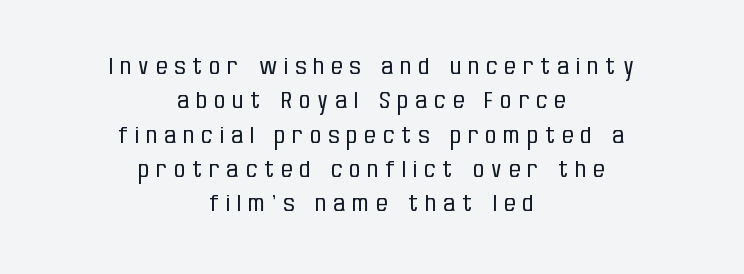
The area under the type is left untouched. Reading down the block, each line starts at a different indent, mirrored at its end. Short note: letters widely spaced. The letters stand upright; this is a roman face.
